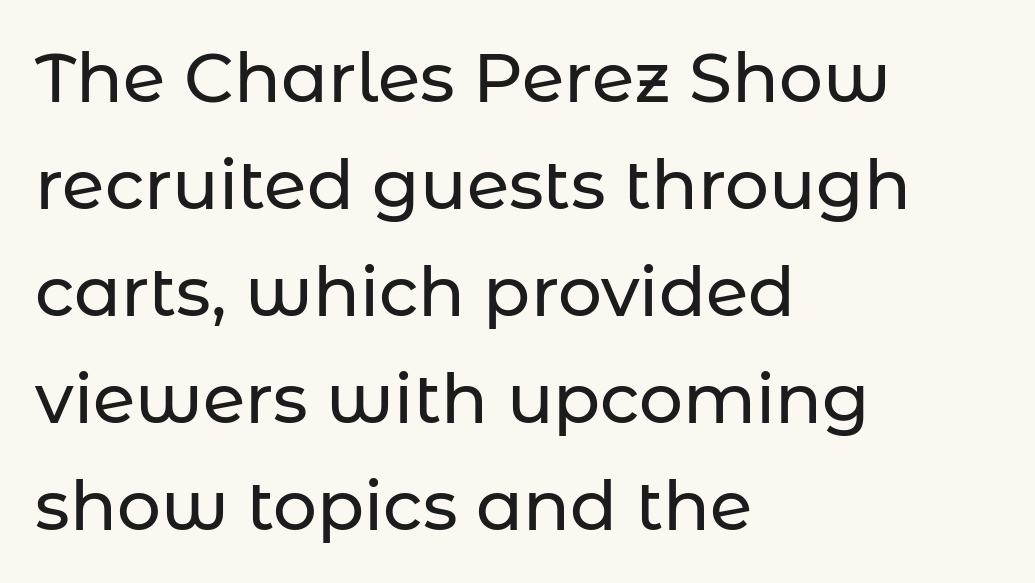
{"serif": "no", "italic": "no", "width": "normal", "stroke_contrast": "low", "x_height": "medium", "monospaced": "no", "underline": "no", "align": "left", "line_spacing": "normal", "line_spacing_ratio": 1.55, "letter_spacing": "normal", "letter_spacing_em": 0.0, "glyph_px": 69}
